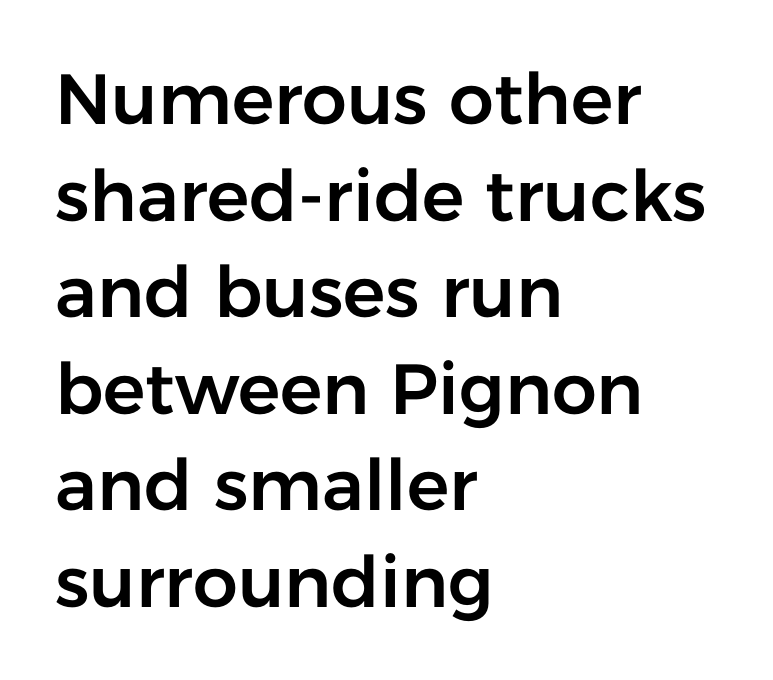
{"serif": "no", "italic": "no", "width": "normal", "stroke_contrast": "low", "x_height": "medium", "monospaced": "no", "underline": "no", "align": "left", "line_spacing": "normal", "line_spacing_ratio": 1.36, "letter_spacing": "normal", "letter_spacing_em": 0.0, "glyph_px": 71}
